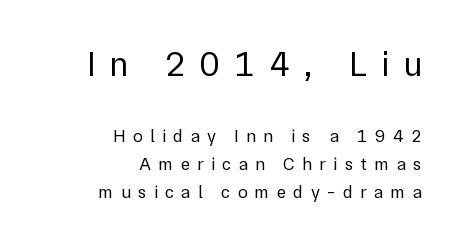
Q: Is the text bold? A: No.
Q: Is the text italic (slanted)? A: No, it is upright.
Q: Is the typeface a serif or a sans-serif typeface? A: Sans-serif.
Q: Is the text underlined? A: No.
Q: How is the paragraph aligned? A: Right-aligned.
Q: Is the spacing between letters normal or unusually wide? A: Unusually wide.
Q: Is the spacing between lines tight, normal or loose? A: Normal.
Q: Which block of text is set in a larger size, the first (top) or the second (bottom)? A: The first (top) one.
Q: Width (condensed, normal, or wide)? A: Normal.
Q: Stroke contrast? A: Low.
Q: x-height? A: Medium.
Q: Monospaced? A: No.
